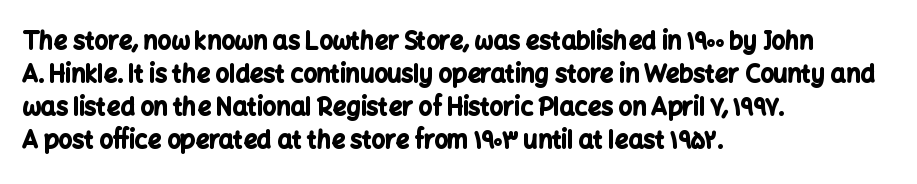
The tracking reads as untouched default to a designer's eye. Check the space under the baseline: it is left empty. The letters stand straight up with perfectly vertical stems. Each line starts at the same left margin while the right side varies. Weight check: bold — yes, fully. These lines sit exactly where default settings would place them.
